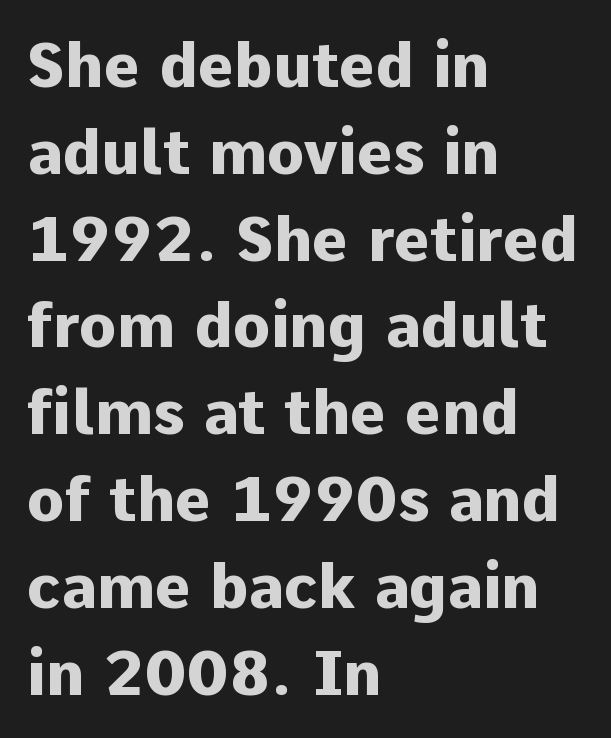
The image shows 62 px heavy sans-serif type, upright; set left-aligned, normal line spacing (1.4x), normal letter spacing, not underlined; low stroke contrast and a medium x-height.
